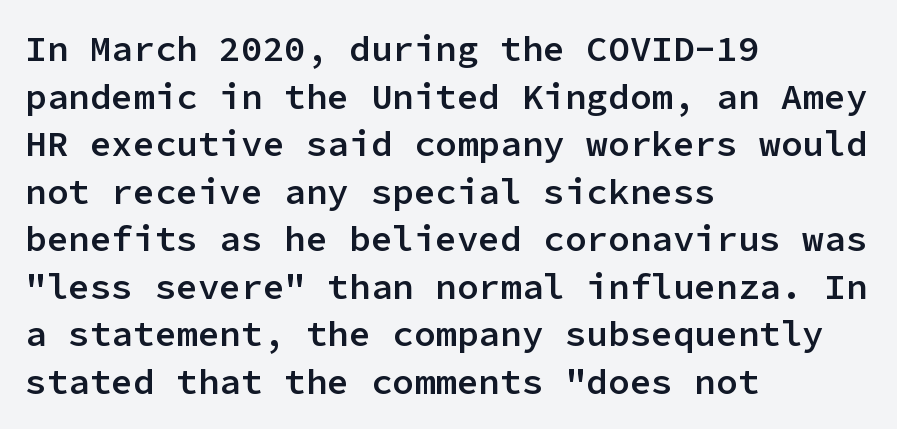
{"serif": "no", "italic": "no", "bold": "semi", "weight": "semibold", "width": "normal", "stroke_contrast": "low", "x_height": "medium", "monospaced": "yes", "underline": "no", "align": "left", "line_spacing": "normal", "line_spacing_ratio": 1.32, "letter_spacing": "normal", "letter_spacing_em": 0.0, "glyph_px": 36}
